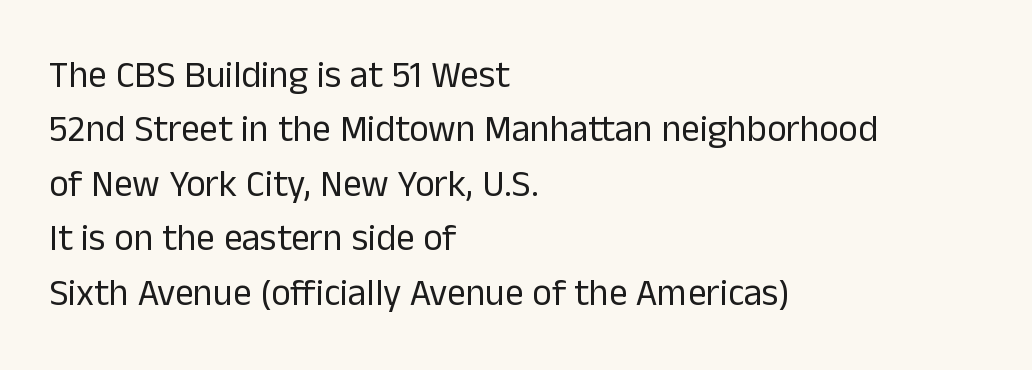
{"serif": "no", "italic": "no", "bold": "no", "weight": "regular", "width": "normal", "stroke_contrast": "low", "x_height": "medium", "monospaced": "no", "underline": "no", "align": "left", "line_spacing": "normal", "line_spacing_ratio": 1.47, "letter_spacing": "normal", "letter_spacing_em": 0.0, "glyph_px": 37}
